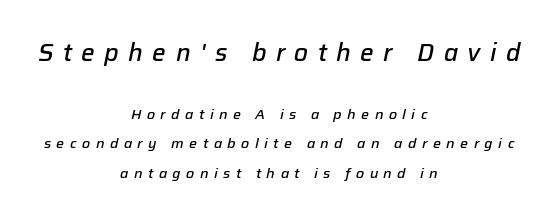
Q: Is the text bold? A: Semi-bold.
Q: Is the text italic (slanted)? A: Yes, it leans right by about 12 degrees.
Q: Is the text underlined? A: No.
Q: How is the paragraph aligned? A: Centered.
Q: Is the spacing between letters normal or unusually wide? A: Unusually wide.
Q: Is the spacing between lines tight, normal or loose? A: Loose.
Q: Which block of text is set in a larger size, the first (top) or the second (bottom)? A: The first (top) one.
